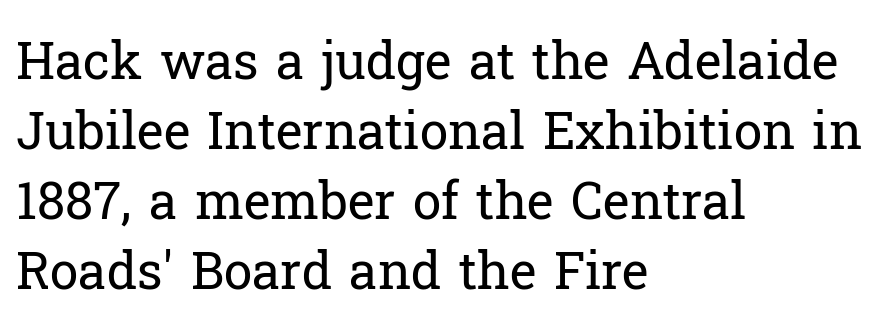
Italic? Not at all — the glyphs are vertical. Spacing verdict: proportional, widths tailored to each character. Students, observe: this is what conventionally led text looks like. The letterforms sit shoulder to shoulder at normal distance. Caption: face not bold, strokes unweighted. This rendering features lettering with no underline.
